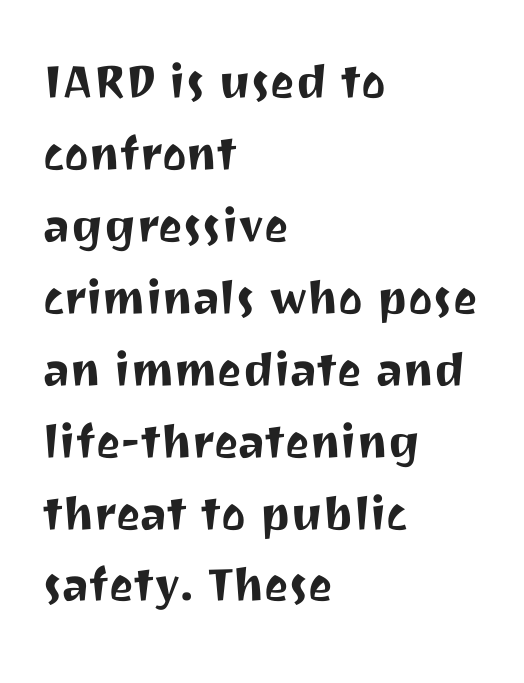
{"serif": "no", "italic": "no", "width": "normal", "stroke_contrast": "medium", "x_height": "medium", "monospaced": "no", "underline": "no", "align": "left", "line_spacing_ratio": 1.24, "letter_spacing": "normal", "letter_spacing_em": 0.0, "glyph_px": 58}
